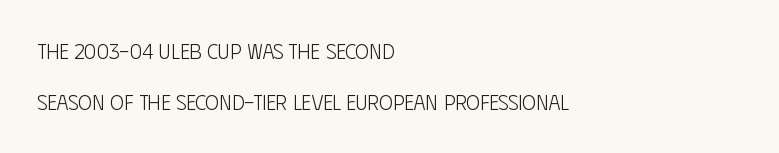
{"italic": "no", "bold": "no", "underline": "no", "align": "left", "line_spacing": "loose", "line_spacing_ratio": 2.43, "letter_spacing": "normal", "letter_spacing_em": 0.0, "glyph_px": 21}
